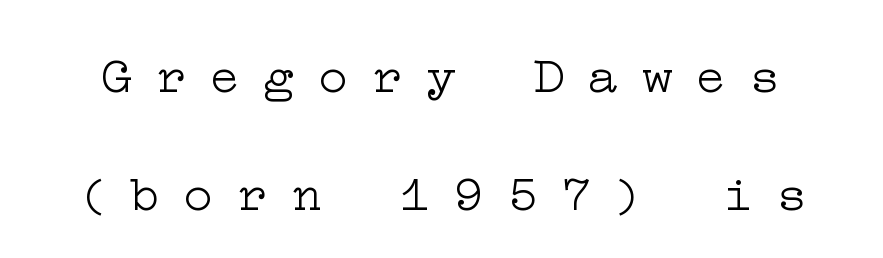
Type style note: has serifs. The lines are spread far apart with generous leading. The gap between lines stays unmarked. Stems here are at most as thick as an everyday book face. You can tell it's not italic because the verticals are truly vertical. Between one letter and the next there's a generous, obvious gap.
